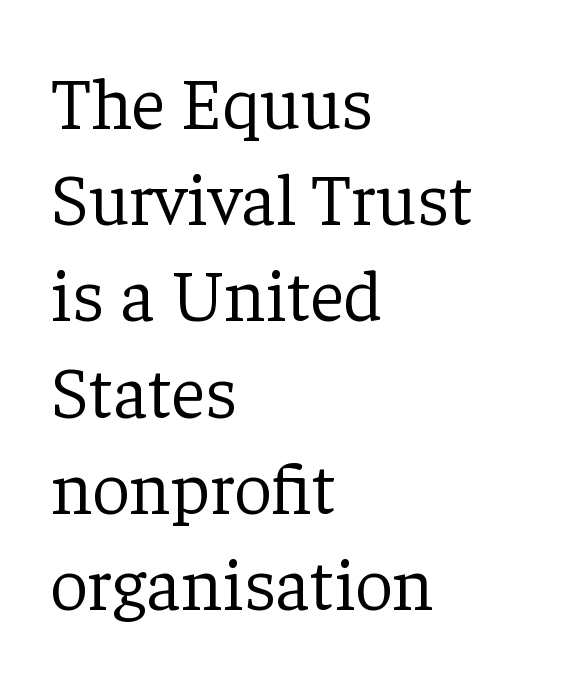
{"serif": "yes", "italic": "no", "bold": "no", "weight": "light", "width": "normal", "stroke_contrast": "low", "x_height": "medium", "monospaced": "no", "underline": "no", "align": "left", "line_spacing": "normal", "line_spacing_ratio": 1.3, "letter_spacing": "normal", "letter_spacing_em": 0.0, "glyph_px": 74}
